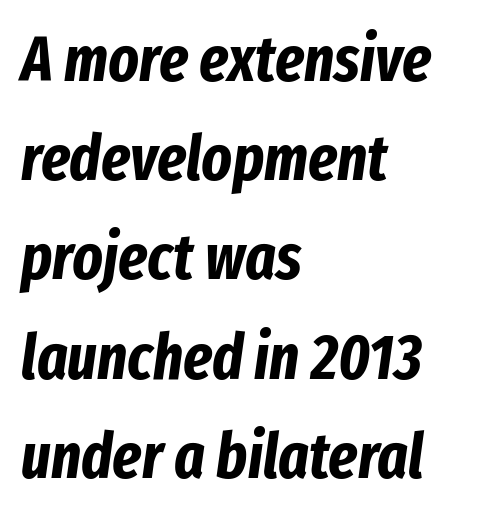
Between one letter and the next there's only the usual sliver of space. Think of a printed novel: that variable character pitch is what you see here. The face used here has a pronounced slope to its letters. Baseline-to-baseline distance is the conventional proportion of letter height. Only glyphs here, with clear space below each row. The typesetter chose a ragged-right arrangement here.
